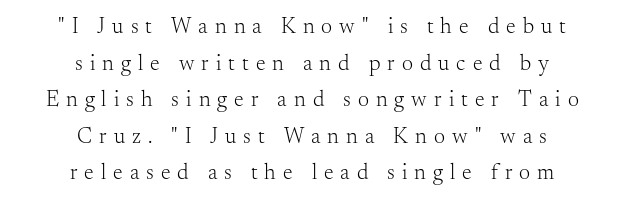
{"italic": "no", "bold": "no", "underline": "no", "align": "center", "line_spacing": "normal", "line_spacing_ratio": 1.66, "letter_spacing": "wide", "letter_spacing_em": 0.32, "glyph_px": 22}
